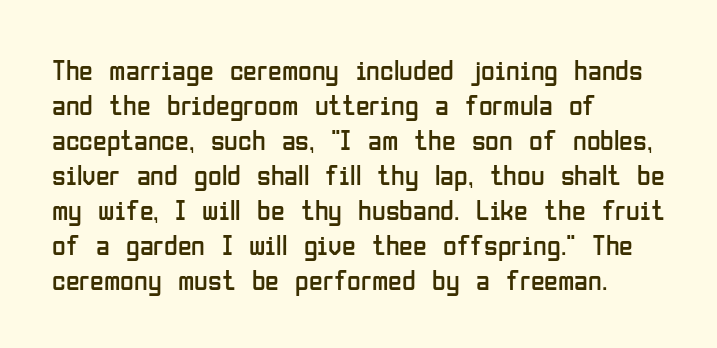
Q: Is the text bold? A: No.
Q: Is the text italic (slanted)? A: No, it is upright.
Q: Is the typeface a serif or a sans-serif typeface? A: Sans-serif.
Q: Is the text underlined? A: No.
Q: How is the paragraph aligned? A: Left-aligned.
Q: Is the spacing between letters normal or unusually wide? A: Normal.
Q: Is the spacing between lines tight, normal or loose? A: Normal.
Q: Width (condensed, normal, or wide)? A: Condensed.
Q: Stroke contrast? A: Low.
Q: x-height? A: Medium.
Q: Monospaced? A: No.
